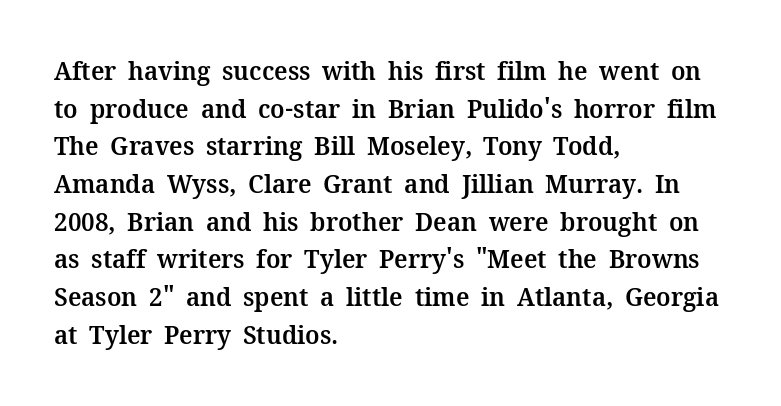
{"italic": "no", "bold": "semi", "underline": "no", "align": "left", "line_spacing": "normal", "line_spacing_ratio": 1.45, "letter_spacing": "normal", "letter_spacing_em": 0.0, "glyph_px": 26}
